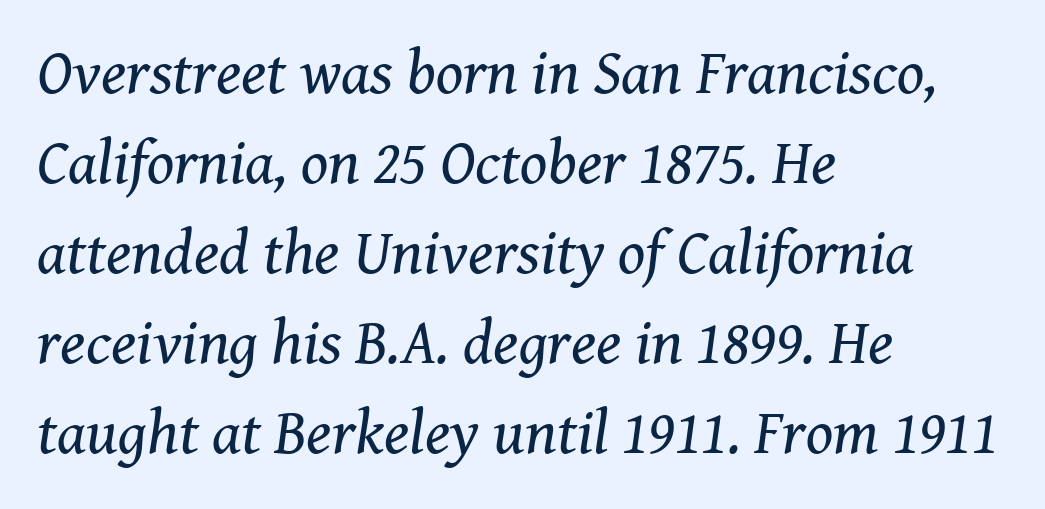
{"serif": "yes", "italic": "yes", "lean": "right", "slant_degrees": 8, "bold": "no", "weight": "regular", "width": "normal", "stroke_contrast": "medium", "x_height": "medium", "monospaced": "no", "underline": "no", "align": "left", "line_spacing": "normal", "line_spacing_ratio": 1.43, "letter_spacing": "normal", "letter_spacing_em": 0.0, "glyph_px": 63}
